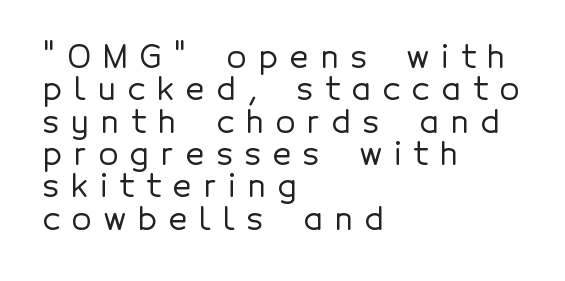
Q: Is the text italic (slanted)? A: No, it is upright.
Q: Is the typeface a serif or a sans-serif typeface? A: Sans-serif.
Q: Is the text underlined? A: No.
Q: How is the paragraph aligned? A: Left-aligned.
Q: Is the spacing between letters normal or unusually wide? A: Unusually wide.
Q: Is the spacing between lines tight, normal or loose? A: Tight.
Q: Width (condensed, normal, or wide)? A: Normal.
Q: x-height? A: Medium.
Q: Monospaced? A: No.
